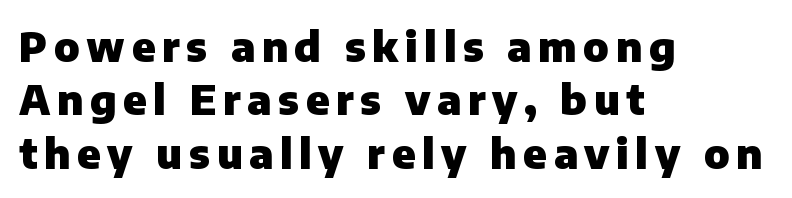
The image shows 41 px heavy sans-serif type, upright; set left-aligned, normal line spacing (1.3x), not underlined; low stroke contrast and a medium x-height.
